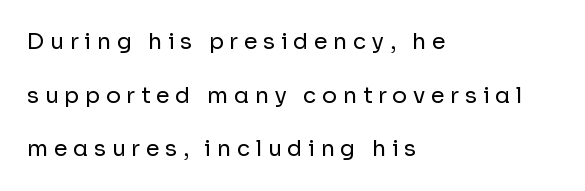
Check under the words: just untouched page. The vertical gap from one line to the next is large. Ordinary non-slanted type is in use. No extra ink here — the face is not bold. The paragraph has a hard left edge and a soft right edge. Here the glyphs are tracked loosely, breaking word shapes into spaced letters.
